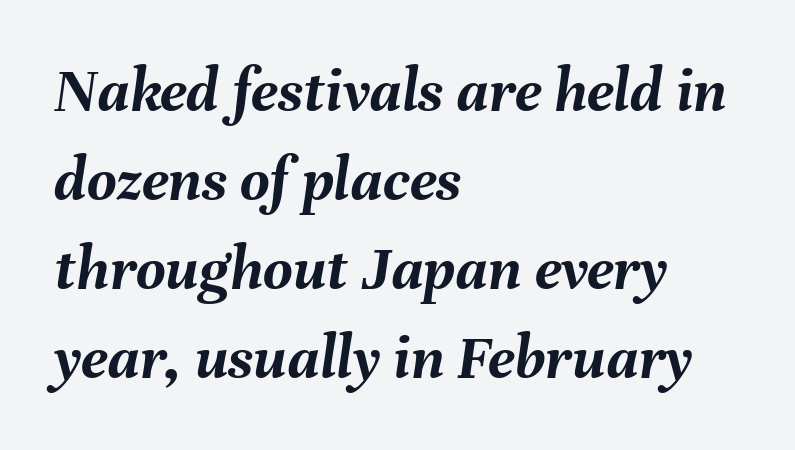
The image shows 64 px semibold type, italic (leaning right); set left-aligned, normal line spacing (1.39x), normal letter spacing, not underlined; medium stroke contrast and a medium x-height.
